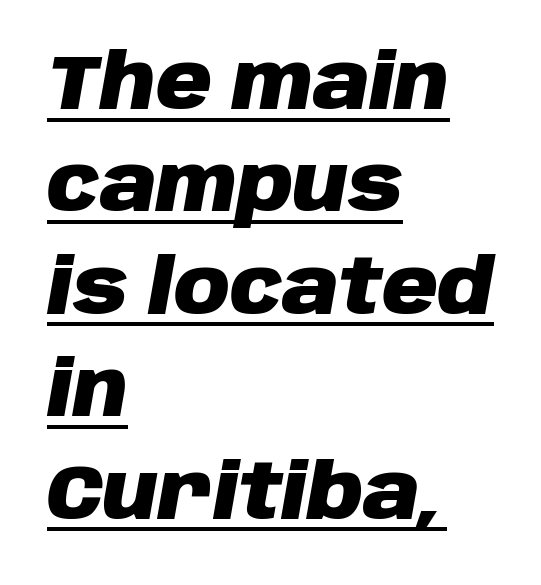
Q: Is the text bold? A: Yes.
Q: Is the text italic (slanted)? A: Yes, it leans right by about 10 degrees.
Q: Is the text underlined? A: Yes.
Q: How is the paragraph aligned? A: Left-aligned.
Q: Is the spacing between letters normal or unusually wide? A: Normal.
Q: Is the spacing between lines tight, normal or loose? A: Normal.
Q: Width (condensed, normal, or wide)? A: Normal.
Q: Stroke contrast? A: Low.
Q: x-height? A: Large.
Q: Monospaced? A: No.
